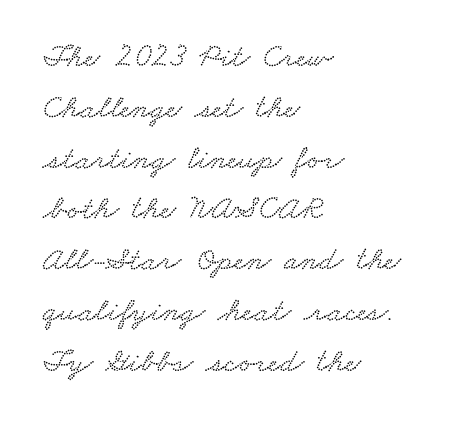
{"width": "wide", "stroke_contrast": "low", "x_height": "small", "monospaced": "no", "underline": "no", "align": "left", "line_spacing": "normal", "line_spacing_ratio": 1.54, "letter_spacing": "normal", "letter_spacing_em": 0.0, "glyph_px": 33}
